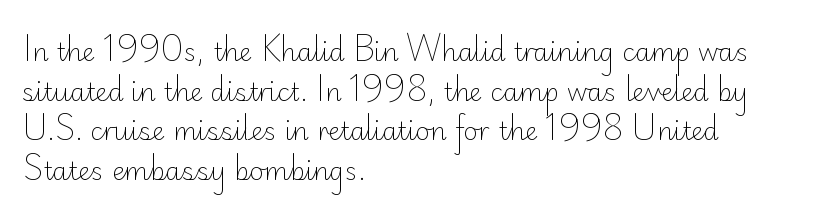
{"italic": "no", "bold": "no", "underline": "no", "align": "left", "line_spacing": "normal", "line_spacing_ratio": 1.59, "letter_spacing": "normal", "letter_spacing_em": 0.0, "glyph_px": 25}
